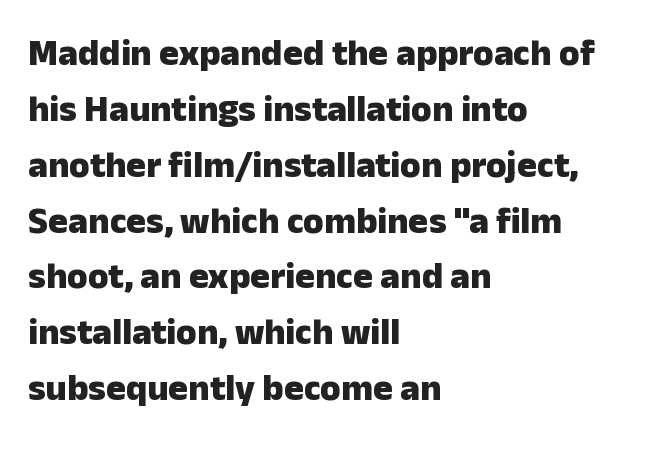
Q: Is the text bold? A: Yes.
Q: Is the text italic (slanted)? A: No, it is upright.
Q: Is the typeface a serif or a sans-serif typeface? A: Sans-serif.
Q: Is the text underlined? A: No.
Q: How is the paragraph aligned? A: Left-aligned.
Q: Is the spacing between letters normal or unusually wide? A: Normal.
Q: Is the spacing between lines tight, normal or loose? A: Normal.
Q: Width (condensed, normal, or wide)? A: Normal.
Q: Stroke contrast? A: Low.
Q: x-height? A: Medium.
Q: Monospaced? A: No.
